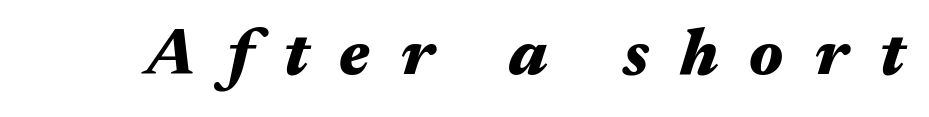
This sample uses expanded letter spacing, leaving extra air between glyphs. Do the characters align in a grid? No, the font is proportional. Designer's note — italics engaged. Stroke thickness is high; the sample reads as a true bold. The foot of each line stays bare and open.
